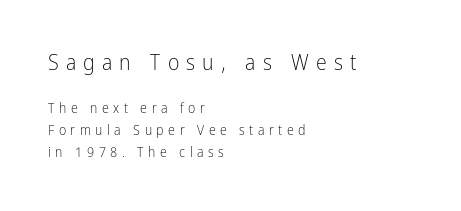
{"italic": "no", "bold": "no", "underline": "no", "align": "left", "line_spacing": "normal", "line_spacing_ratio": 1.54, "letter_spacing": "wide", "letter_spacing_em": 0.32, "larger_block": "first", "size_ratio": 1.57, "glyph_px": 22}
